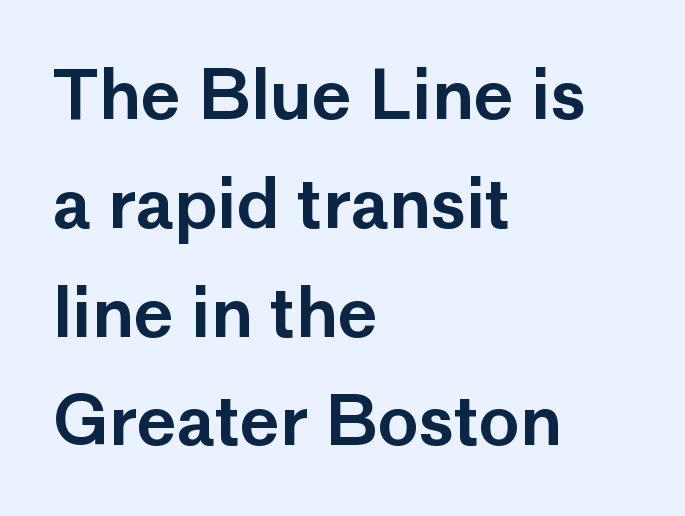
The lines are quadded left. One glance says typical: line gaps are just what's usual. Short note: letters normally spaced. Font category for this specimen: sans-serif. This rendering features lettering with no underline. Characters remain perfectly vertical along every line.
